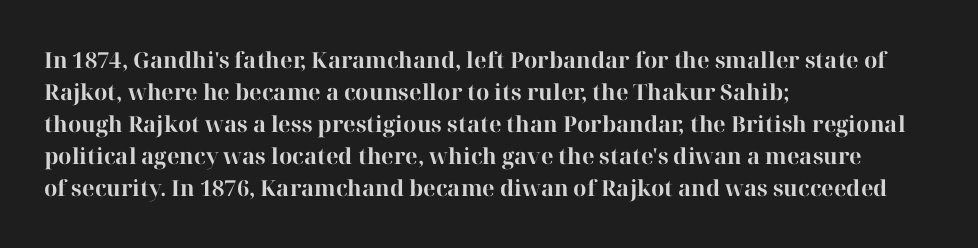
These lines were composed using upright roman letters. Bare-footed words on every line. The vertical gap from one line to the next is medium. Leftover space on each line is placed entirely after the last word. The line texture is even and compact thanks to regular tracking.
